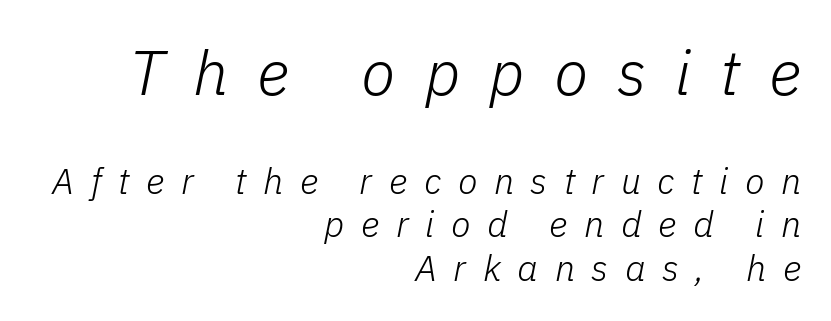
Is the type heavy? It reads as light-to-regular instead. Which margin do the lines hug? The right one — the left edge is uneven. The rendering uses natural spacing where letterforms have individual widths. The rendering applies a slant to the glyphs.
